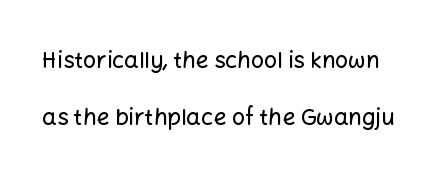
{"italic": "no", "underline": "no", "line_spacing": "loose", "line_spacing_ratio": 2.46, "letter_spacing": "normal", "letter_spacing_em": 0.0, "glyph_px": 23}
